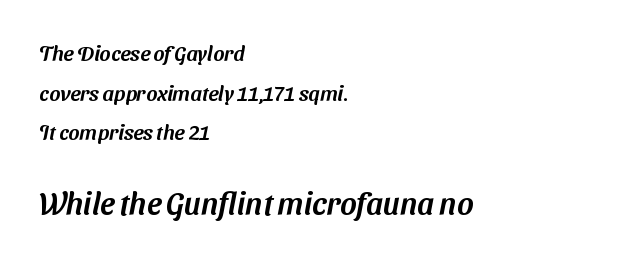
Q: Is the typeface a serif or a sans-serif typeface? A: Sans-serif.
Q: Is the text underlined? A: No.
Q: How is the paragraph aligned? A: Left-aligned.
Q: Is the spacing between letters normal or unusually wide? A: Normal.
Q: Which block of text is set in a larger size, the first (top) or the second (bottom)? A: The second (bottom) one.
Q: Width (condensed, normal, or wide)? A: Normal.
Q: Stroke contrast? A: Medium.
Q: x-height? A: Medium.
Q: Monospaced? A: No.
